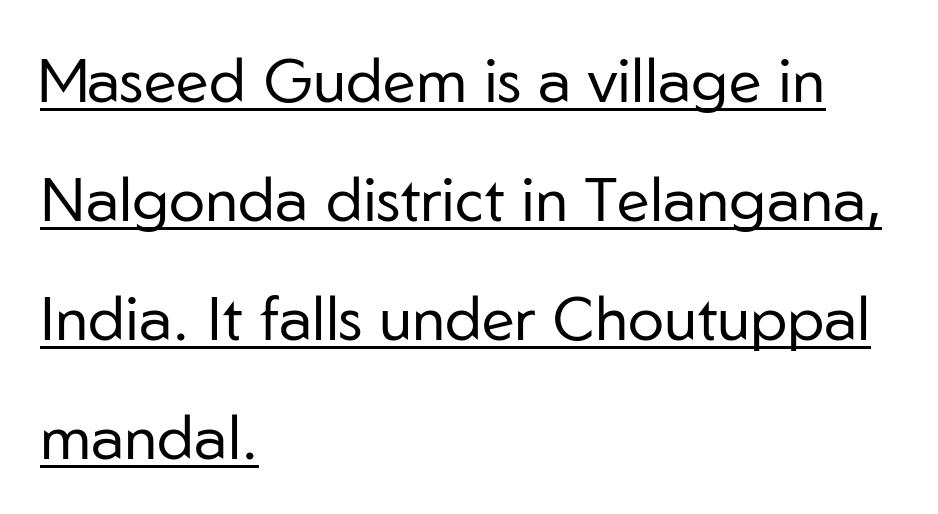
Typeset ragged right — the left edge is the straight one. Posture: upright roman. The letterforms sit at book weight or below. Widely set lines give the paragraph a tall, airy silhouette.
